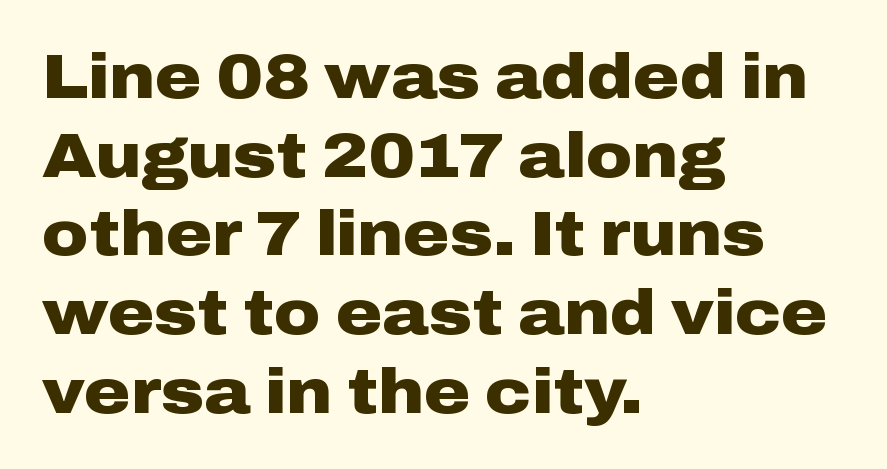
The image shows 63 px heavy, wide sans-serif type, upright; set left-aligned, normal line spacing (1.25x), normal letter spacing, not underlined; low stroke contrast and a medium x-height.
